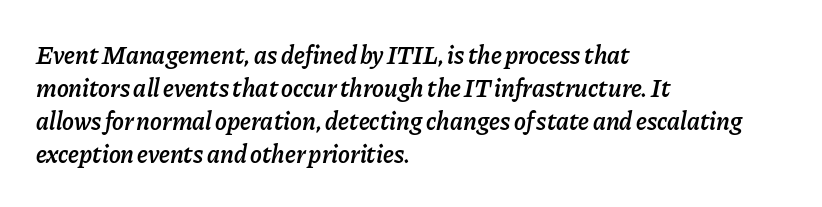
Honestly, the row spacing looks completely unremarkable. Is the type bold? Partly — it's a semibold, heavier than regular but not fully bold. These lines keep a tight, regular rhythm from letter to letter. Reading down the block, your eye returns to a fixed left position each line. Unmarked baselines from the first word to the last.
